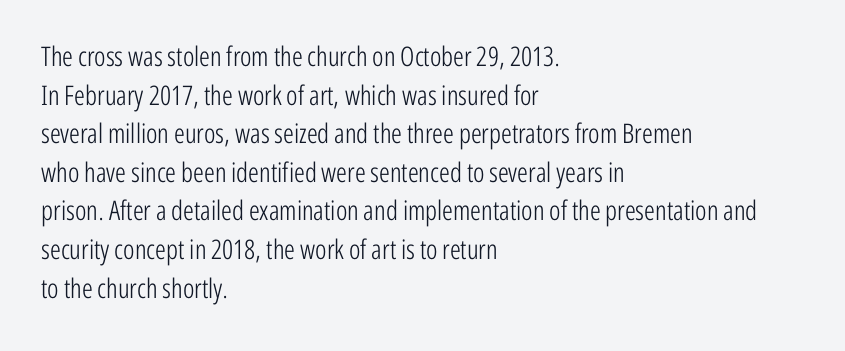
Q: Is the text bold? A: No.
Q: Is the text italic (slanted)? A: No, it is upright.
Q: Is the text underlined? A: No.
Q: How is the paragraph aligned? A: Left-aligned.
Q: Is the spacing between letters normal or unusually wide? A: Normal.
Q: Is the spacing between lines tight, normal or loose? A: Normal.
